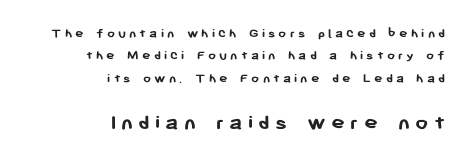
Q: Is the text bold? A: Yes.
Q: Is the text italic (slanted)? A: No, it is upright.
Q: Is the text underlined? A: No.
Q: How is the paragraph aligned? A: Right-aligned.
Q: Is the spacing between letters normal or unusually wide? A: Unusually wide.
Q: Is the spacing between lines tight, normal or loose? A: Normal.
Q: Which block of text is set in a larger size, the first (top) or the second (bottom)? A: The second (bottom) one.
